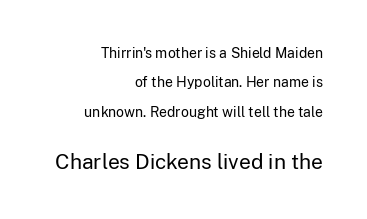
Bold? No — there's no thickening of the strokes. The type sits square on the baseline with zero lean. Casual observation: everything's shoved over to the right. The type is set solid horizontally, with unmodified tracking. A student would notice the bottom passage is typeset larger than what precedes it.
